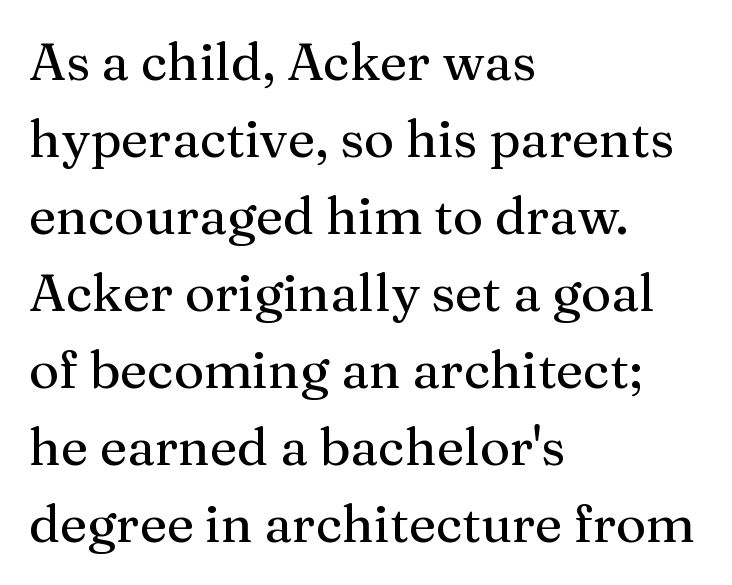
Q: Is the text italic (slanted)? A: No, it is upright.
Q: Is the typeface a serif or a sans-serif typeface? A: Serif.
Q: Is the text underlined? A: No.
Q: How is the paragraph aligned? A: Left-aligned.
Q: Is the spacing between letters normal or unusually wide? A: Normal.
Q: Is the spacing between lines tight, normal or loose? A: Normal.
Q: Width (condensed, normal, or wide)? A: Normal.
Q: Stroke contrast? A: Medium.
Q: x-height? A: Medium.
Q: Monospaced? A: No.
